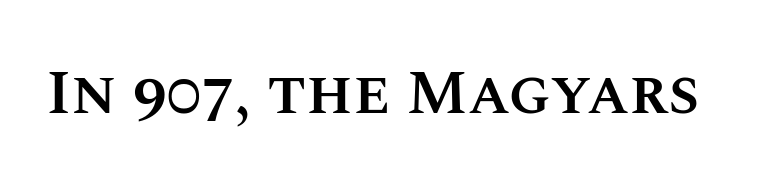
{"italic": "no", "bold": "semi", "weight": "semibold", "width": "normal", "stroke_contrast": "medium", "x_height": "large", "monospaced": "no", "underline": "no", "letter_spacing": "normal", "letter_spacing_em": 0.0, "glyph_px": 63}
